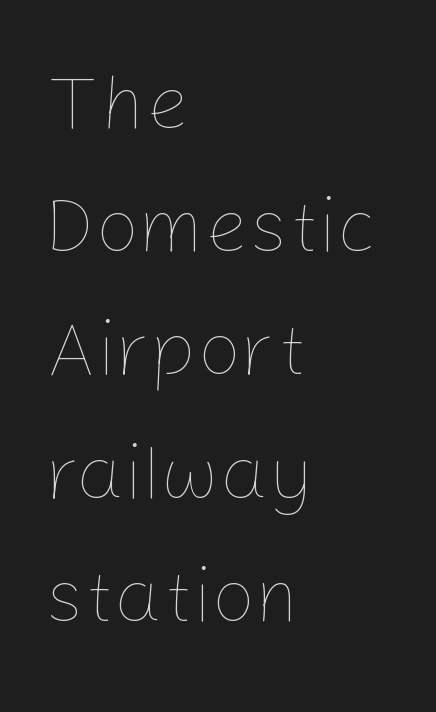
The image shows 77 px thin type, upright; set left-aligned, normal line spacing (1.6x), normal letter spacing, not underlined; low stroke contrast and a medium x-height.
